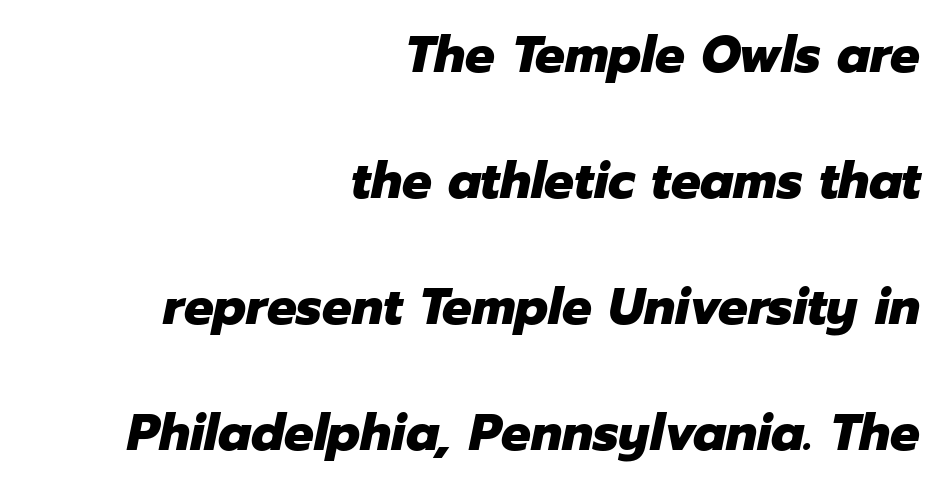
The image shows 52 px heavy type, italic (leaning right); set right-aligned, loose line spacing (2.42x), normal letter spacing, not underlined; low stroke contrast and a medium x-height.
